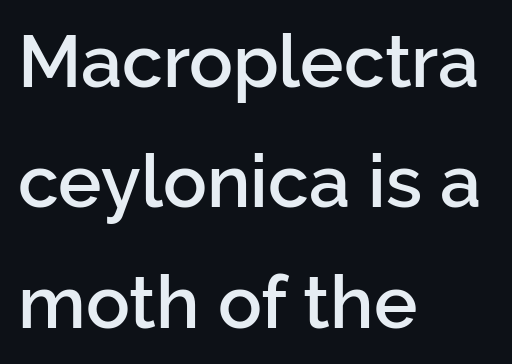
The image shows 73 px semibold sans-serif type, upright; set left-aligned, normal line spacing (1.65x), normal letter spacing, not underlined; low stroke contrast and a medium x-height.
